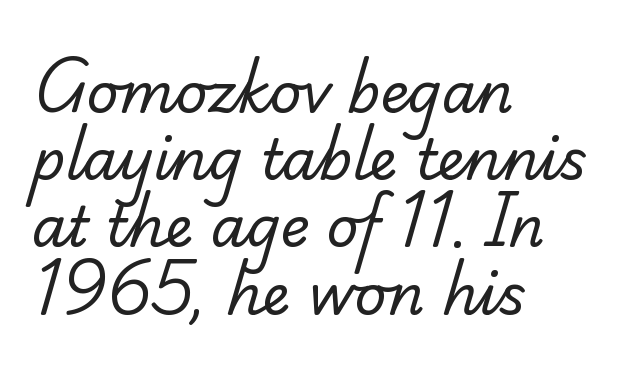
{"serif": "yes", "bold": "no", "weight": "regular", "width": "normal", "stroke_contrast": "low", "x_height": "small", "monospaced": "no", "underline": "no", "align": "left", "line_spacing_ratio": 1.2, "letter_spacing": "normal", "letter_spacing_em": 0.0, "glyph_px": 56}
